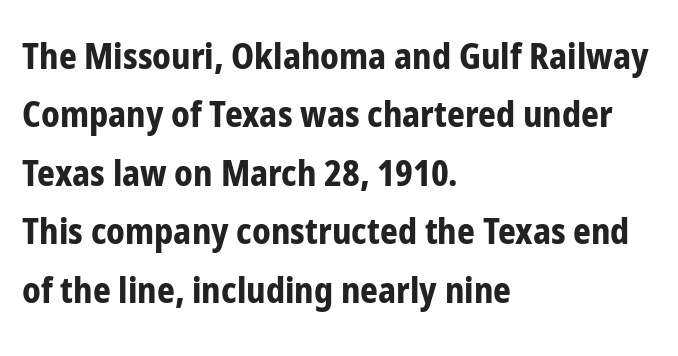
Q: Is the text bold? A: Yes.
Q: Is the text italic (slanted)? A: No, it is upright.
Q: Is the typeface a serif or a sans-serif typeface? A: Sans-serif.
Q: Is the text underlined? A: No.
Q: How is the paragraph aligned? A: Left-aligned.
Q: Is the spacing between letters normal or unusually wide? A: Normal.
Q: Is the spacing between lines tight, normal or loose? A: Normal.
Q: Width (condensed, normal, or wide)? A: Condensed.
Q: Stroke contrast? A: Low.
Q: x-height? A: Medium.
Q: Monospaced? A: No.
